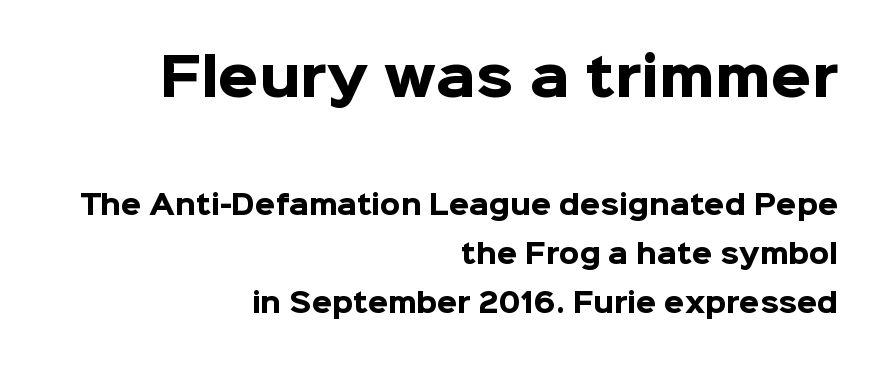
{"serif": "no", "italic": "no", "bold": "yes", "weight": "heavy", "width": "normal", "stroke_contrast": "low", "x_height": "medium", "monospaced": "no", "underline": "no", "align": "right", "line_spacing_ratio": 1.88, "letter_spacing": "normal", "letter_spacing_em": 0.0, "larger_block": "first", "size_ratio": 2.0, "glyph_px": 52}
